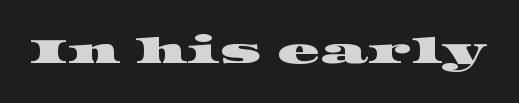
The image shows 35 px wide serif type; set normal letter spacing, not underlined; high stroke contrast and a large x-height.
